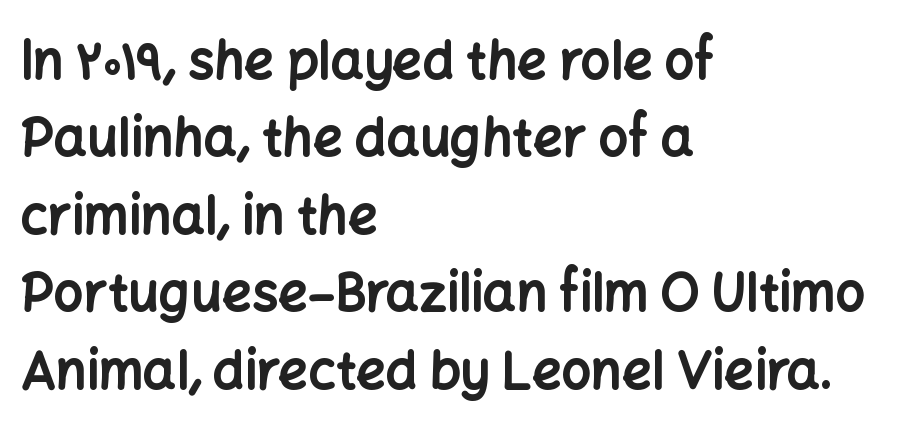
{"serif": "no", "italic": "no", "bold": "yes", "weight": "bold", "width": "normal", "stroke_contrast": "low", "x_height": "medium", "monospaced": "no", "underline": "no", "align": "left", "line_spacing": "normal", "line_spacing_ratio": 1.49, "letter_spacing": "normal", "letter_spacing_em": 0.0, "glyph_px": 52}
